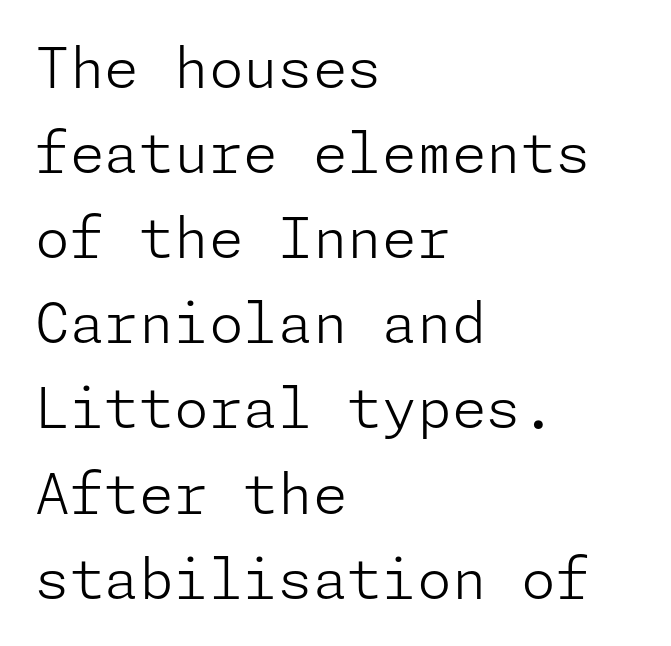
Q: Is the text bold? A: No.
Q: Is the text italic (slanted)? A: No, it is upright.
Q: Is the typeface a serif or a sans-serif typeface? A: Sans-serif.
Q: Is the text underlined? A: No.
Q: How is the paragraph aligned? A: Left-aligned.
Q: Is the spacing between letters normal or unusually wide? A: Normal.
Q: Is the spacing between lines tight, normal or loose? A: Normal.
Q: Width (condensed, normal, or wide)? A: Normal.
Q: Stroke contrast? A: Low.
Q: x-height? A: Medium.
